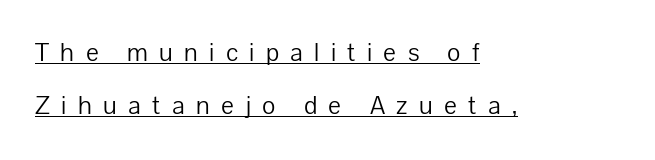
Q: Is the text bold? A: No.
Q: Is the text italic (slanted)? A: No, it is upright.
Q: Is the text underlined? A: Yes.
Q: How is the paragraph aligned? A: Left-aligned.
Q: Is the spacing between letters normal or unusually wide? A: Unusually wide.
Q: Is the spacing between lines tight, normal or loose? A: Loose.
